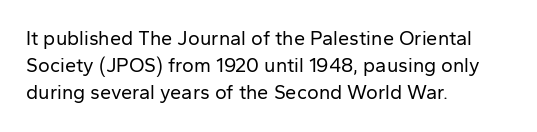
The text block is weighted toward the left margin, trailing off unevenly rightward. Summary of vertical rhythm: regular, with standard interline spacing. Spacing between characters is what you'd get straight out of the box. The letterforms sit at book weight or below.
